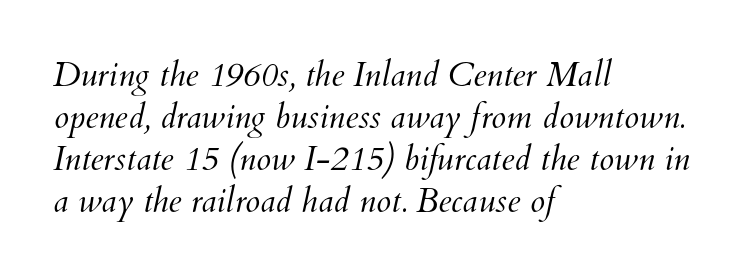
The image shows 34 px light type; set left-aligned, line spacing 1.24x, normal letter spacing, not underlined; medium stroke contrast and a small x-height.
